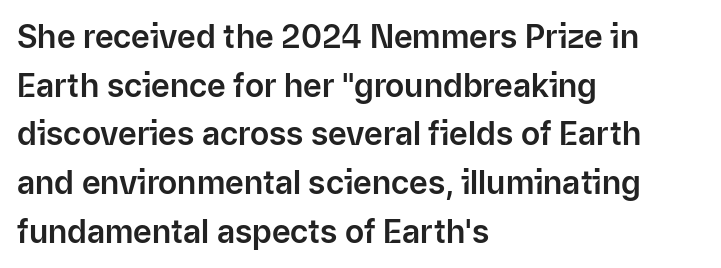
The image shows 32 px sans-serif type, upright; set left-aligned, normal line spacing (1.52x), normal letter spacing, not underlined; low stroke contrast and a medium x-height.
